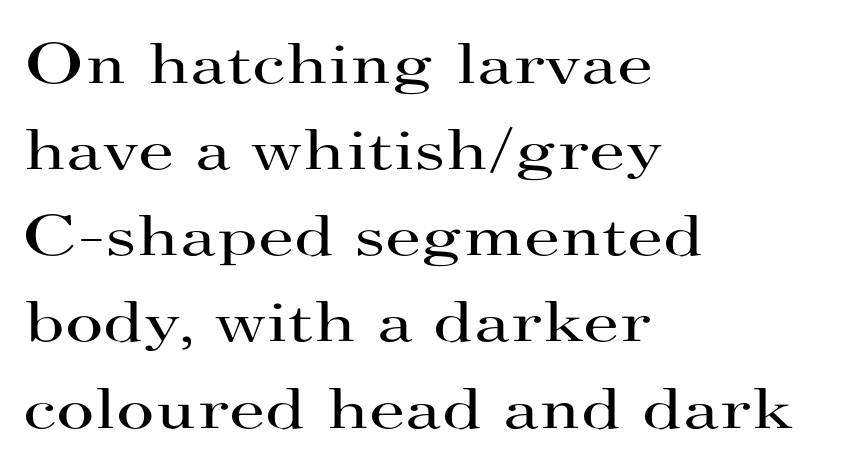
The image shows 59 px regular-weight, wide serif type, upright; set left-aligned, normal line spacing (1.46x), normal letter spacing, not underlined; high stroke contrast and a small x-height.
